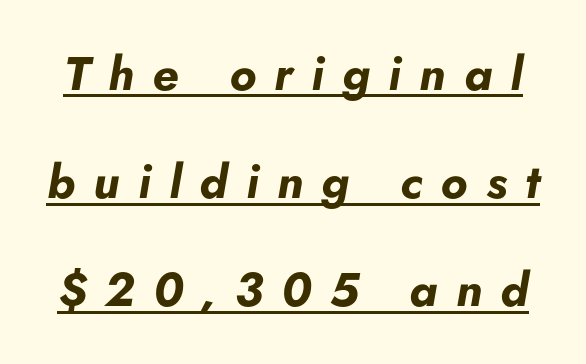
This block would shrink considerably if given ordinary leading; it's expanded now. These lines are rendered in a variable-pitch font. Descenders here cross a horizontal rule under the line. Heavy, bold letterforms. Here the glyphs are tracked loosely, breaking word shapes into spaced letters.
